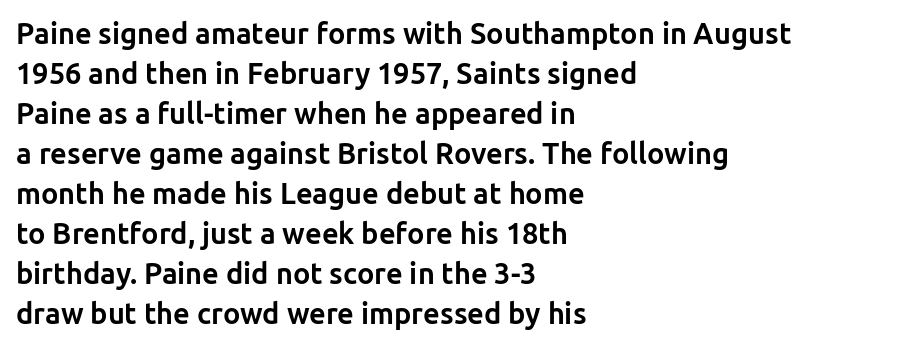
The image shows 29 px bold sans-serif type, upright; set left-aligned, normal line spacing (1.38x), normal letter spacing, not underlined; low stroke contrast and a medium x-height.
